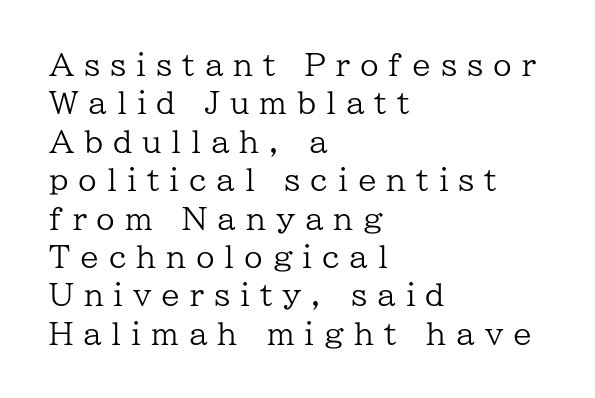
Q: Is the text bold? A: No.
Q: Is the text italic (slanted)? A: No, it is upright.
Q: Is the typeface a serif or a sans-serif typeface? A: Serif.
Q: Is the text underlined? A: No.
Q: How is the paragraph aligned? A: Left-aligned.
Q: Is the spacing between letters normal or unusually wide? A: Unusually wide.
Q: Is the spacing between lines tight, normal or loose? A: Normal.
Q: Width (condensed, normal, or wide)? A: Normal.
Q: Stroke contrast? A: Low.
Q: x-height? A: Medium.
Q: Monospaced? A: No.
